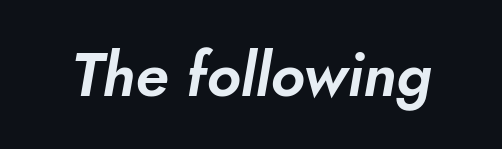
The image shows 61 px text type, italic (leaning right); set normal letter spacing, not underlined; low stroke contrast and a small x-height.
